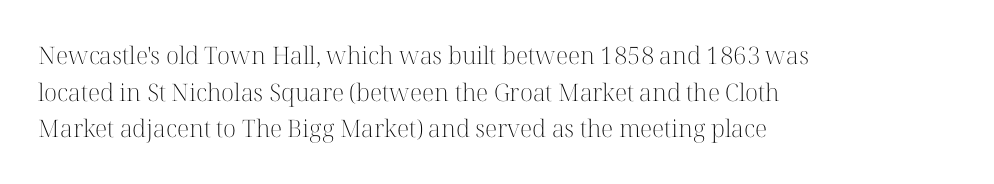
The image shows 24 px text type, upright; set left-aligned, normal line spacing (1.53x), normal letter spacing, not underlined.
